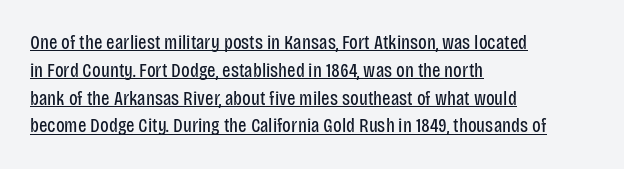
These characters rest on top of a visible drawn line. The strokes carry an ordinary text weight at most. Posture: straight, roman, zero tilt. The vertical gap from one line to the next is medium. A classic flush-left, rag-right setting is used for this passage. The rendering keeps characters at their native spacing.
